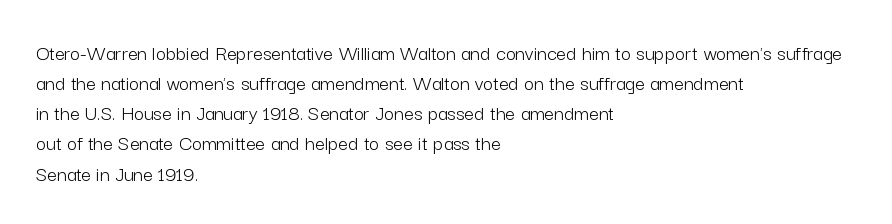
{"italic": "no", "bold": "no", "underline": "no", "align": "left", "line_spacing": "normal", "line_spacing_ratio": 1.37, "letter_spacing": "normal", "letter_spacing_em": 0.0, "glyph_px": 22}
